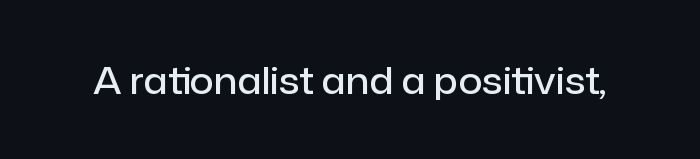
{"serif": "no", "italic": "no", "bold": "semi", "weight": "semibold", "width": "normal", "stroke_contrast": "low", "x_height": "medium", "monospaced": "no", "underline": "no", "letter_spacing": "normal", "letter_spacing_em": 0.0, "glyph_px": 37}
